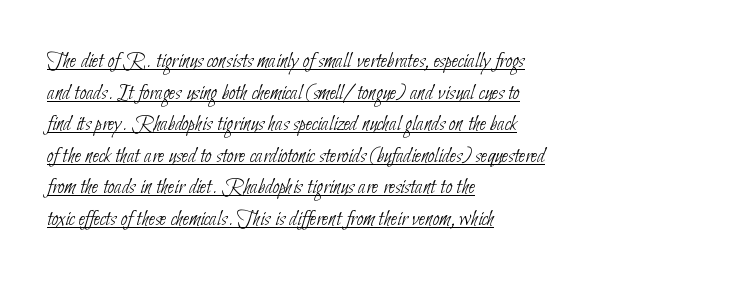
Q: Is the text bold? A: No.
Q: Is the text underlined? A: Yes.
Q: How is the paragraph aligned? A: Left-aligned.
Q: Is the spacing between letters normal or unusually wide? A: Normal.
Q: Is the spacing between lines tight, normal or loose? A: Normal.
